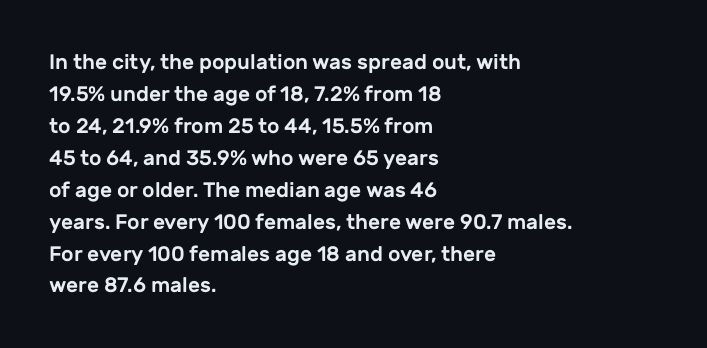
{"italic": "no", "underline": "no", "align": "left", "line_spacing": "normal", "line_spacing_ratio": 1.52, "letter_spacing": "normal", "letter_spacing_em": 0.0, "glyph_px": 21}
